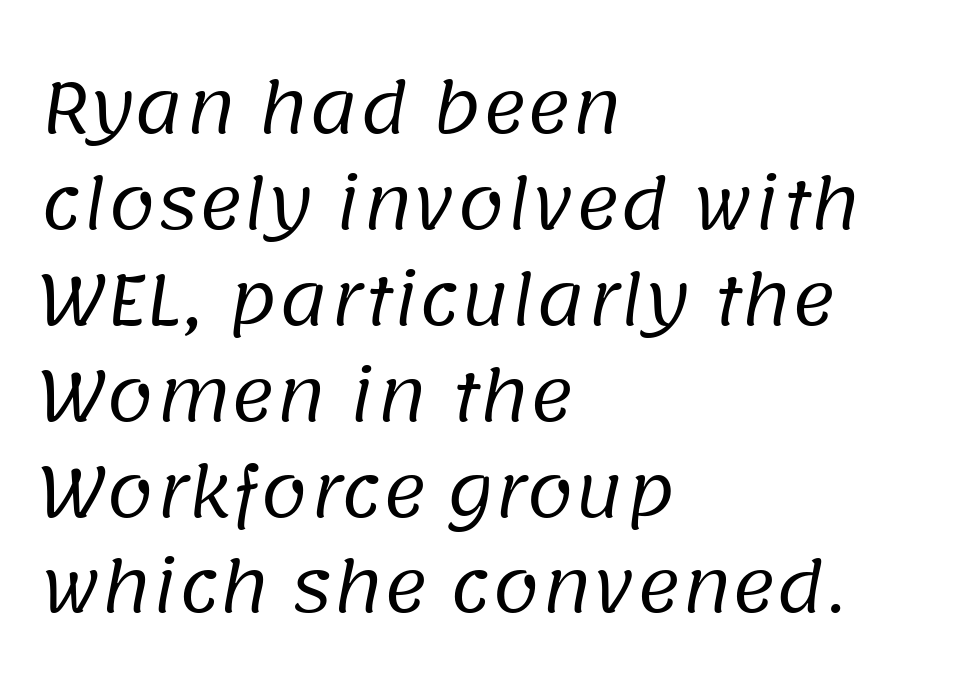
{"serif": "no", "bold": "no", "weight": "regular", "width": "normal", "stroke_contrast": "low", "x_height": "large", "monospaced": "no", "underline": "no", "align": "left", "line_spacing": "normal", "line_spacing_ratio": 1.41, "letter_spacing": "normal", "letter_spacing_em": 0.0, "glyph_px": 68}
